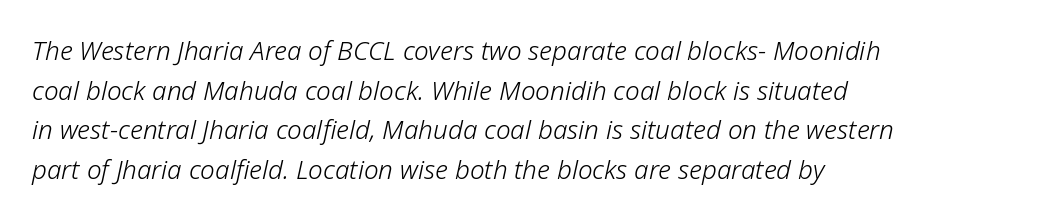
The image shows 26 px text type, italic (leaning right); set left-aligned, normal line spacing (1.52x), normal letter spacing, not underlined.
